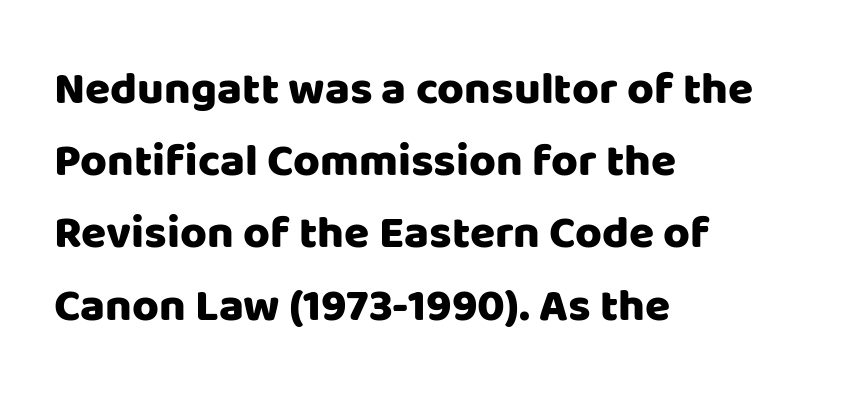
The image shows 46 px sans-serif type, upright; set left-aligned, normal line spacing (1.57x), normal letter spacing, not underlined; low stroke contrast and a large x-height.
